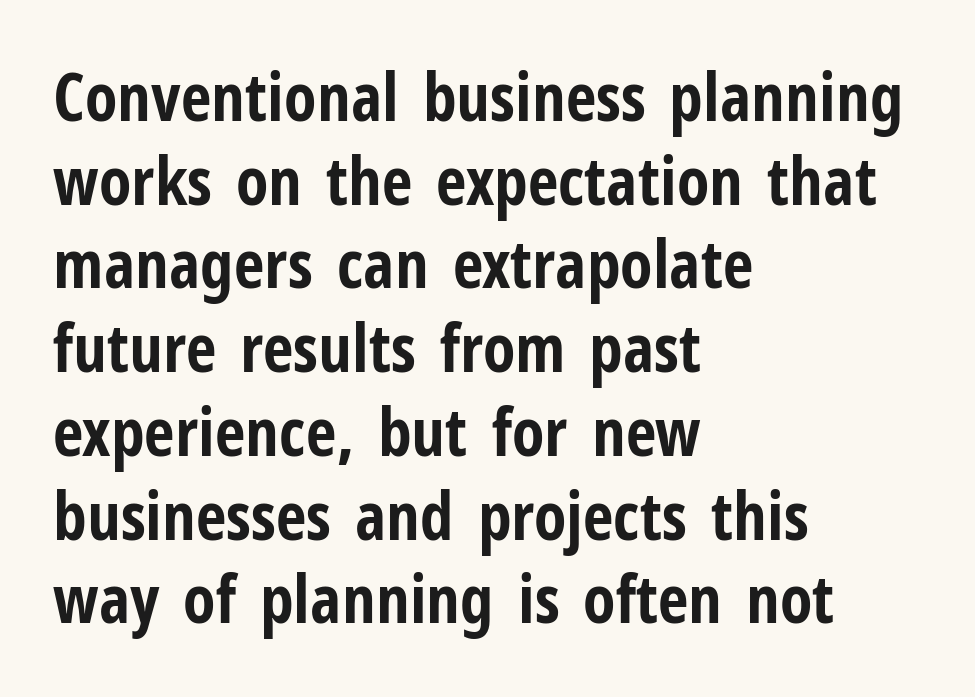
The image shows 67 px bold, condensed sans-serif type, upright; set left-aligned, normal line spacing (1.25x), normal letter spacing, not underlined; low stroke contrast and a medium x-height.
